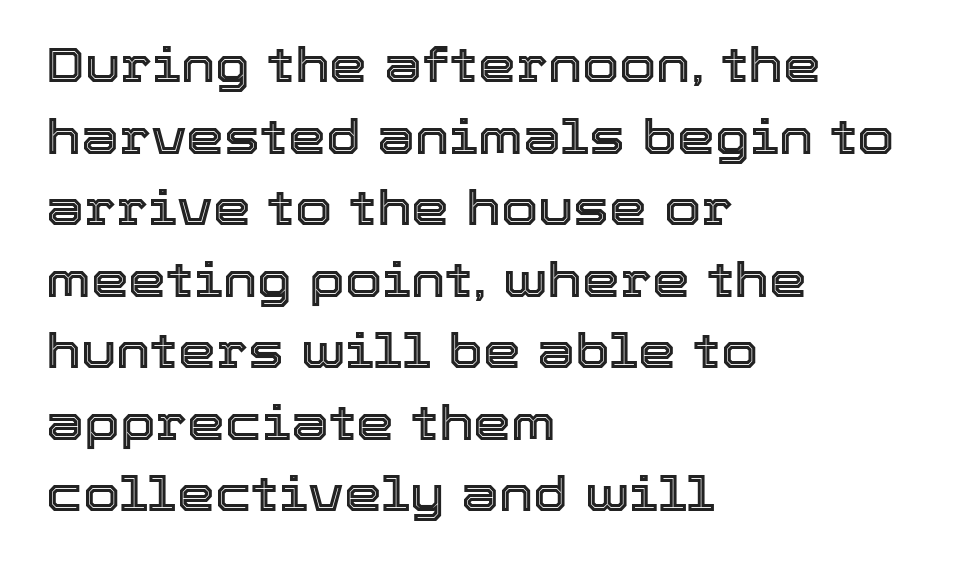
The image shows 48 px text type, upright; set left-aligned, normal line spacing (1.49x), normal letter spacing, not underlined; a medium x-height.
